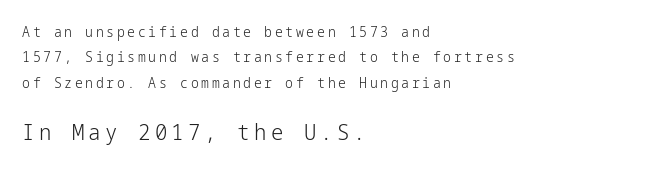
The image shows 22 px text type, upright; set left-aligned, line spacing 1.81x, not underlined; the second (bottom) block is 1.57x larger.
